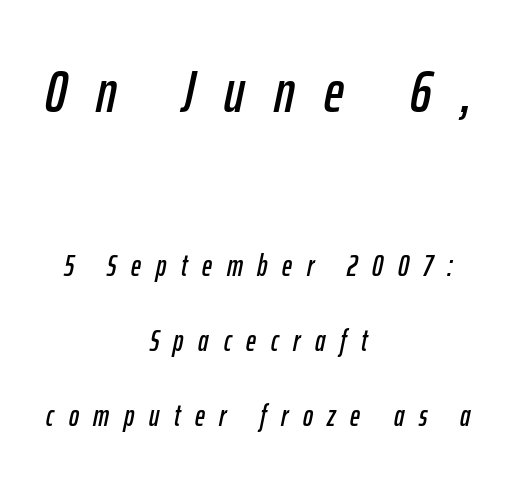
Glyph-to-glyph distance is far greater than everyday printed text. If you folded the block vertically in half, each line would mirror itself in length. Widely set lines give the paragraph a tall, airy silhouette. Anything drawn beneath the words? Only blank space. This is oblique type, the kind used for emphasis or titles. Think of a printed novel: that variable character pitch is what you see here.
